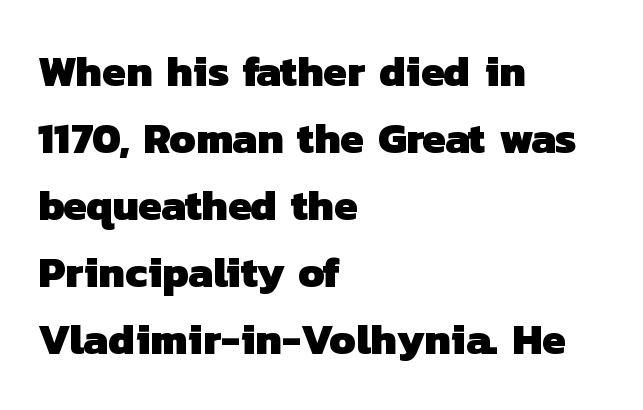
Descenders are the only things crossing below the line. These lines stack with their left ends in a neat column. The rendering uses a bold face; every stroke is thick and dark. Evenly set lines give the paragraph a standard silhouette.
